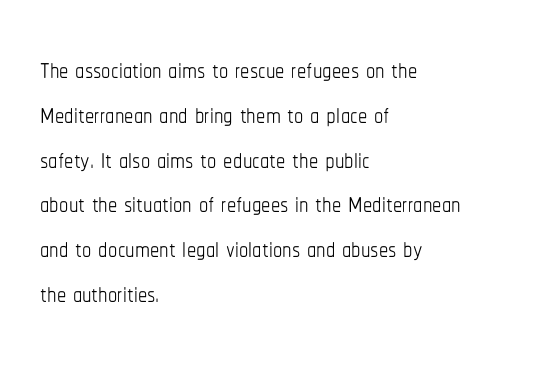
{"italic": "no", "bold": "no", "weight": "thin", "width": "condensed", "stroke_contrast": "low", "x_height": "medium", "monospaced": "no", "underline": "no", "align": "left", "line_spacing_ratio": 1.21, "letter_spacing": "normal", "letter_spacing_em": 0.0, "glyph_px": 37}
